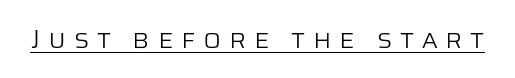
The image shows 26 px text type, upright; set unusually wide letter spacing (+0.3 em), underlined.
